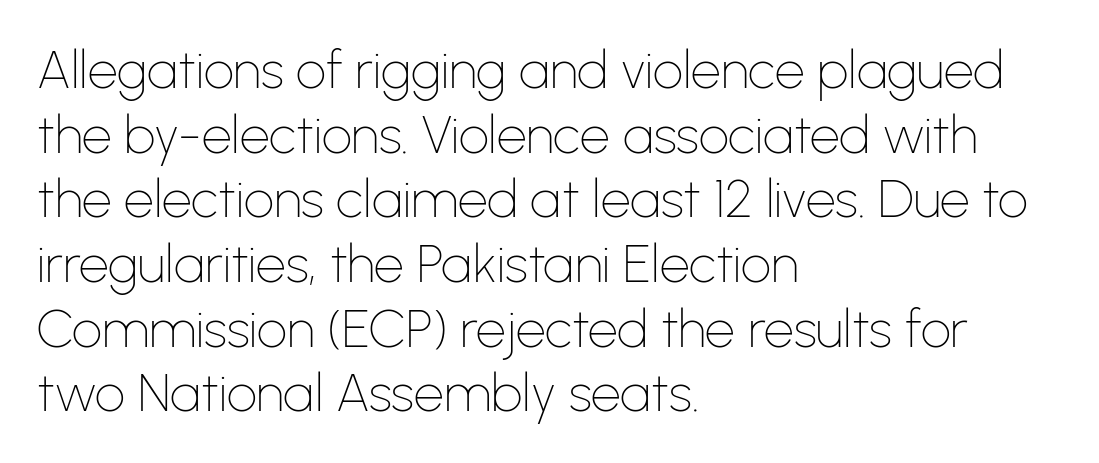
{"serif": "no", "italic": "no", "bold": "no", "weight": "thin", "width": "normal", "stroke_contrast": "low", "x_height": "medium", "monospaced": "no", "underline": "no", "align": "left", "line_spacing_ratio": 1.22, "letter_spacing": "normal", "letter_spacing_em": 0.0, "glyph_px": 53}
